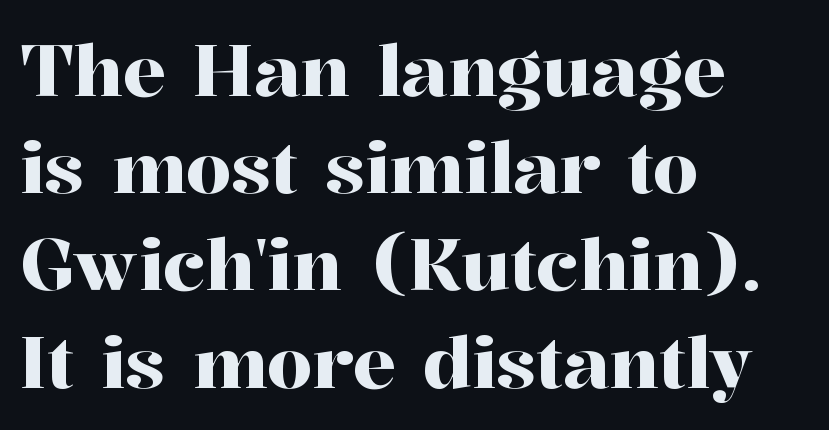
The image shows 72 px serif type, upright; set left-aligned, normal line spacing (1.35x), normal letter spacing, not underlined; high stroke contrast and a medium x-height.
